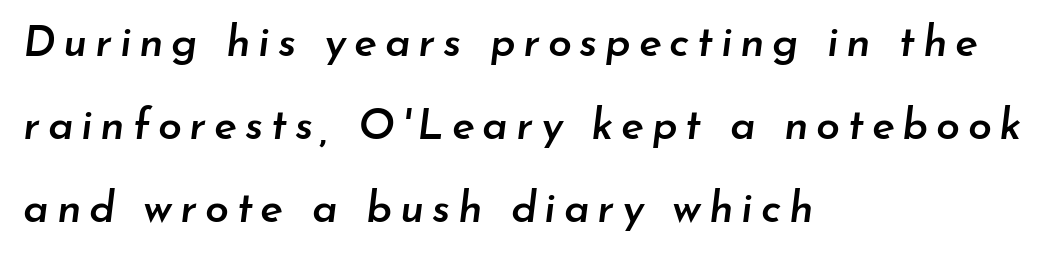
The image shows 43 px semibold type, italic (leaning right); set left-aligned, loose line spacing (1.93x), not underlined; low stroke contrast and a small x-height.
